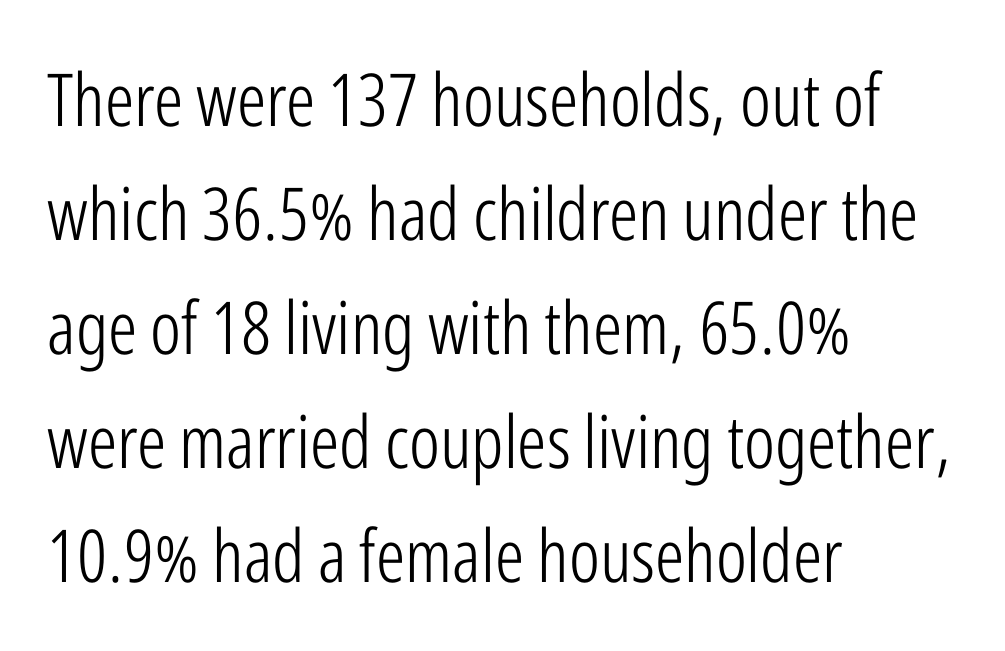
{"serif": "no", "italic": "no", "bold": "no", "weight": "light", "width": "condensed", "stroke_contrast": "low", "x_height": "medium", "monospaced": "no", "underline": "no", "align": "left", "line_spacing": "normal", "line_spacing_ratio": 1.56, "letter_spacing": "normal", "letter_spacing_em": 0.0, "glyph_px": 73}
